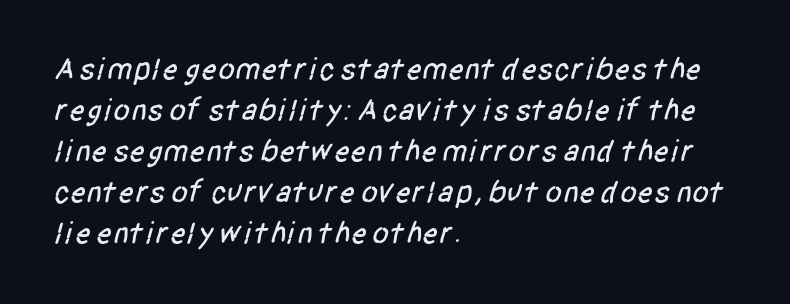
Q: Is the typeface a serif or a sans-serif typeface? A: Sans-serif.
Q: Is the text underlined? A: No.
Q: How is the paragraph aligned? A: Left-aligned.
Q: Is the spacing between letters normal or unusually wide? A: Normal.
Q: Is the spacing between lines tight, normal or loose? A: Normal.
Q: Width (condensed, normal, or wide)? A: Condensed.
Q: Stroke contrast? A: Low.
Q: x-height? A: Large.
Q: Monospaced? A: No.
